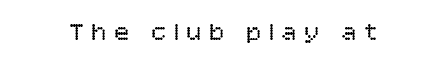
Observe the wide spacing: letters keep a clear distance from each other. Do the letters lean? They stand straight. Only glyphs here, with clear space below each row. Weight: not bold — regular or lighter.
